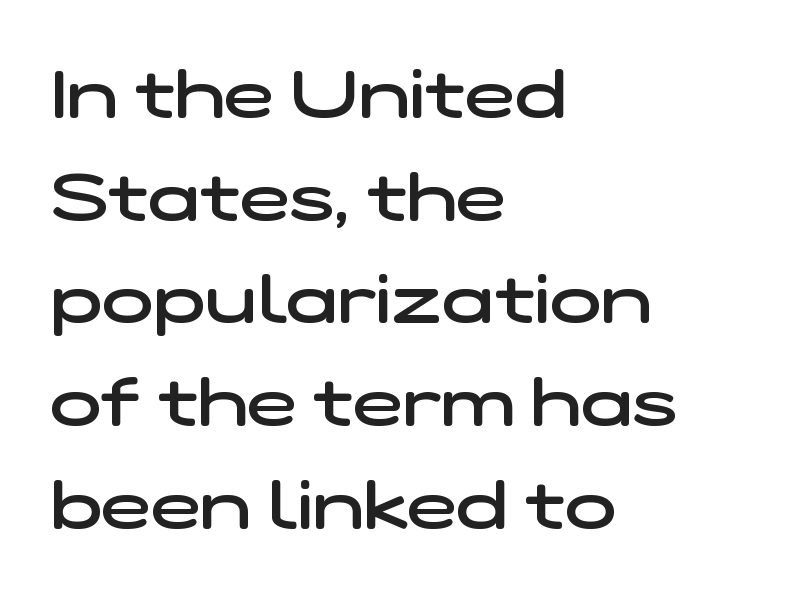
The image shows 68 px semibold, wide sans-serif type; set left-aligned, normal line spacing (1.51x), normal letter spacing, not underlined; low stroke contrast and a medium x-height.
